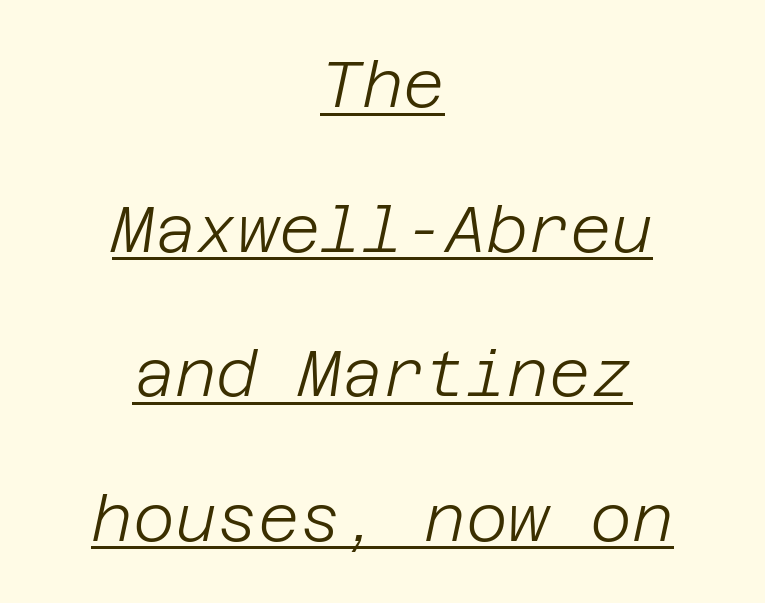
Q: Is the text bold? A: No.
Q: Is the text italic (slanted)? A: Yes, it leans right by about 12 degrees.
Q: Is the text underlined? A: Yes.
Q: How is the paragraph aligned? A: Centered.
Q: Is the spacing between letters normal or unusually wide? A: Normal.
Q: Is the spacing between lines tight, normal or loose? A: Loose.
Q: Width (condensed, normal, or wide)? A: Normal.
Q: Stroke contrast? A: Low.
Q: x-height? A: Large.
